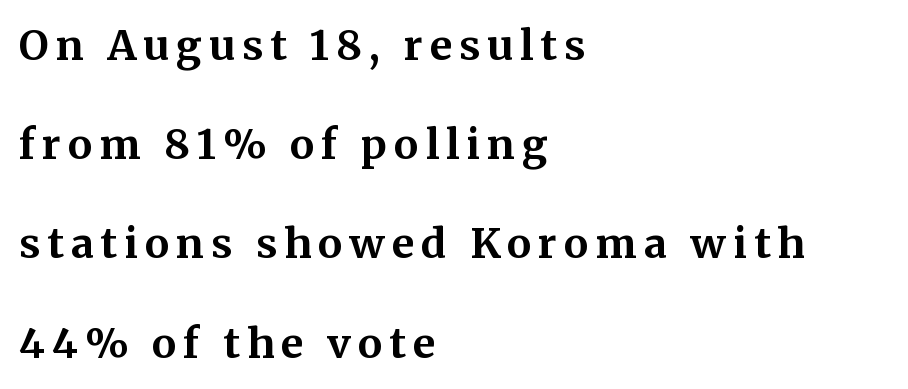
The image shows 41 px bold serif type, upright; set left-aligned, loose line spacing (2.42x), not underlined; medium stroke contrast and a medium x-height.
